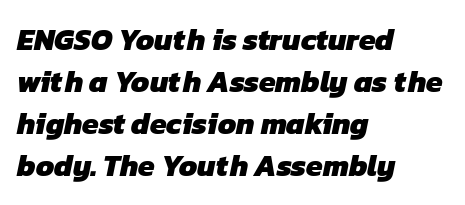
The image shows 30 px heavy sans-serif type; set left-aligned, normal line spacing (1.4x), normal letter spacing, not underlined; low stroke contrast and a medium x-height.
